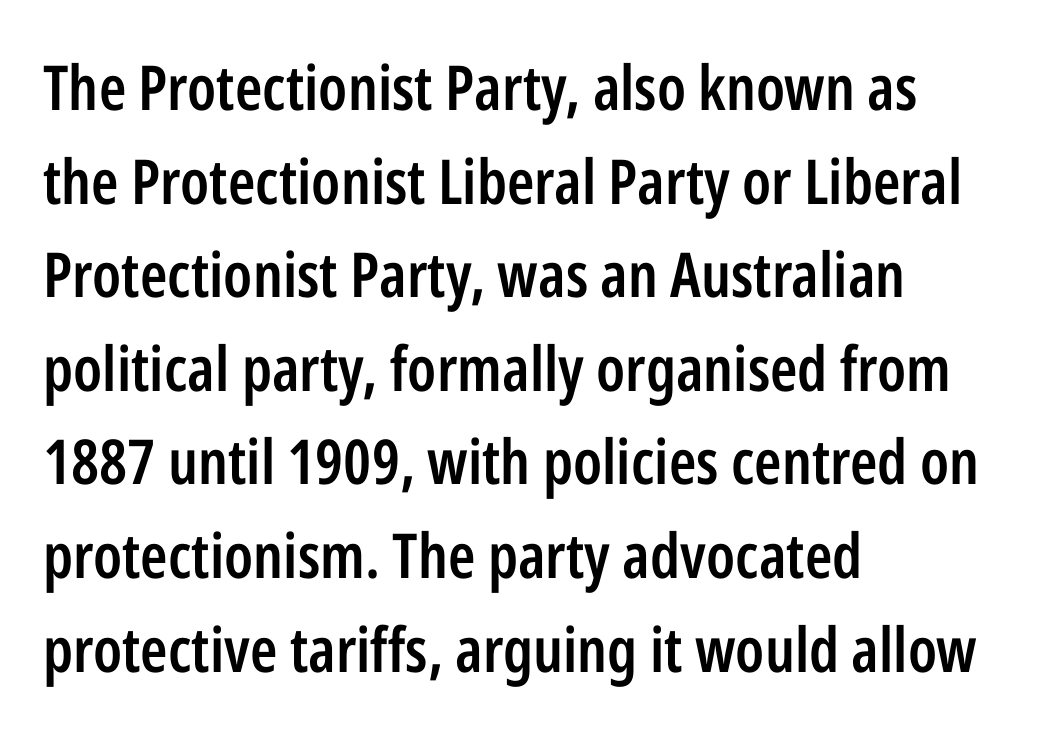
Q: Is the text bold? A: Semi-bold.
Q: Is the text italic (slanted)? A: No, it is upright.
Q: Is the typeface a serif or a sans-serif typeface? A: Sans-serif.
Q: Is the text underlined? A: No.
Q: How is the paragraph aligned? A: Left-aligned.
Q: Is the spacing between letters normal or unusually wide? A: Normal.
Q: Is the spacing between lines tight, normal or loose? A: Normal.
Q: Width (condensed, normal, or wide)? A: Condensed.
Q: Stroke contrast? A: Low.
Q: x-height? A: Medium.
Q: Monospaced? A: No.
